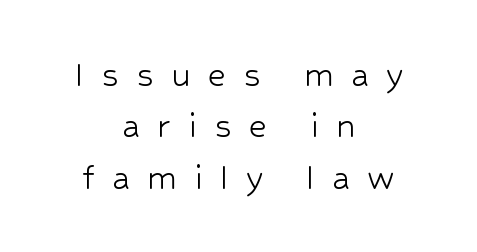
{"serif": "no", "italic": "no", "bold": "no", "weight": "light", "width": "normal", "stroke_contrast": "low", "x_height": "medium", "monospaced": "no", "underline": "no", "align": "center", "line_spacing": "normal", "line_spacing_ratio": 1.32, "letter_spacing": "wide", "letter_spacing_em": 0.45, "glyph_px": 39}
